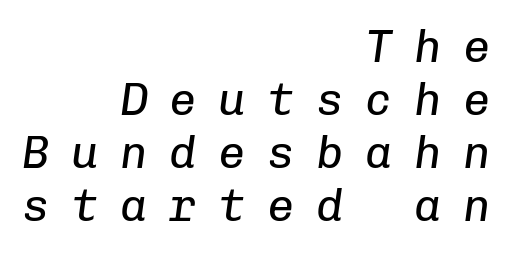
The image shows 45 px regular-weight type, italic (leaning right), monospaced; set right-aligned, line spacing 1.18x, unusually wide letter spacing (+0.49 em), not underlined; low stroke contrast and a medium x-height.
